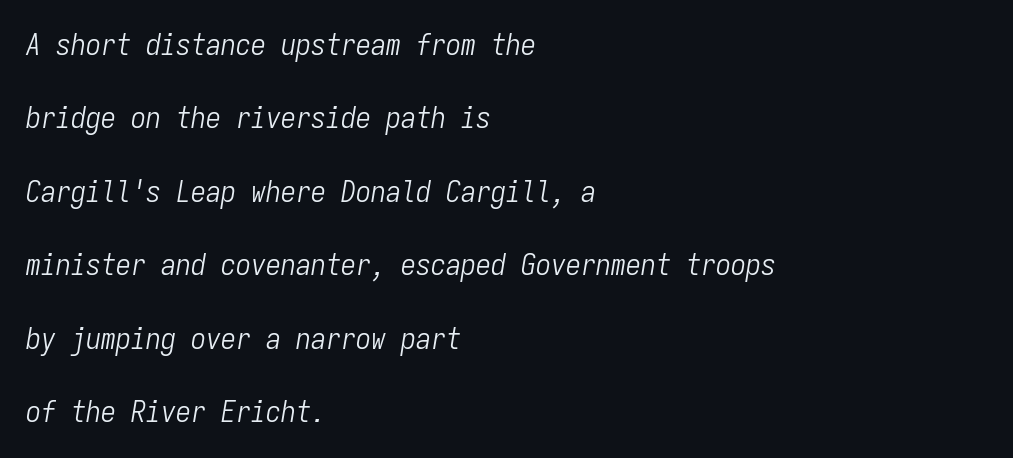
The designer dialed line spacing up above the default. The rendering anchors every line to the left-hand side. Descenders hang freely into open space. Note the uniform advance width — an 'i' takes as much space as an 'm'. Emphasis-style slanted type is in use. Compared with a typical body face, this is equally light or lighter still.
